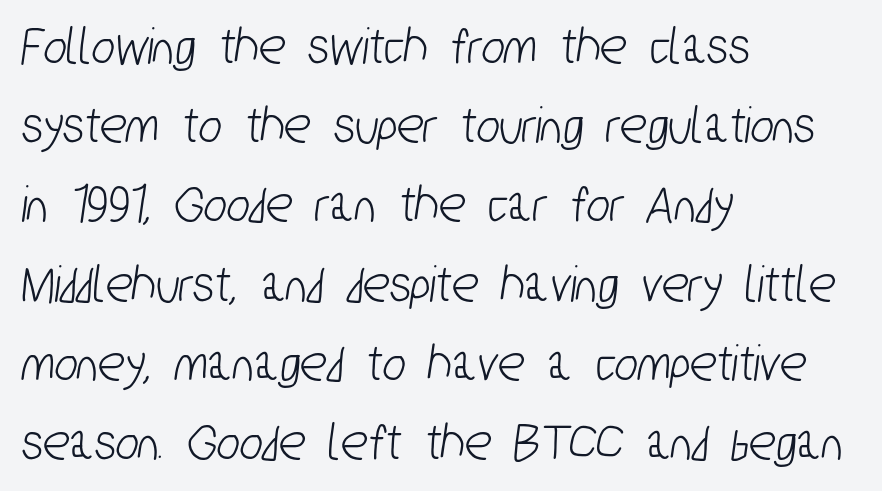
The image shows 55 px condensed sans-serif type; set left-aligned, normal line spacing (1.44x), normal letter spacing, not underlined; low stroke contrast and a medium x-height.
